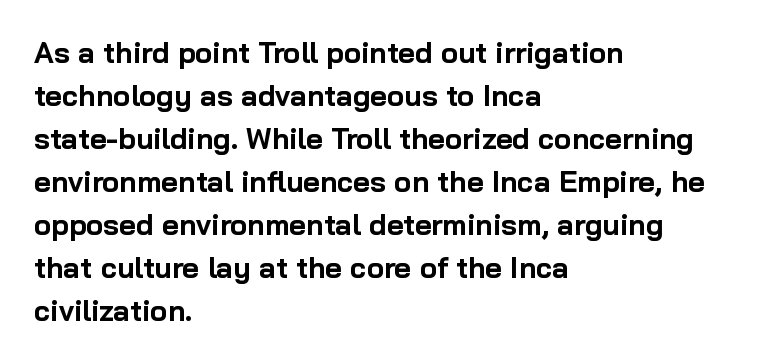
A sans-serif font was chosen for this passage. The tracking reads as untouched default to a designer's eye. A normal amount of white space separates one row of letters from the next. Heavy, bold letterforms. A typesetter would call this proportional, since set widths differ per character. Does the lettering tilt? It doesn't — this is upright.
